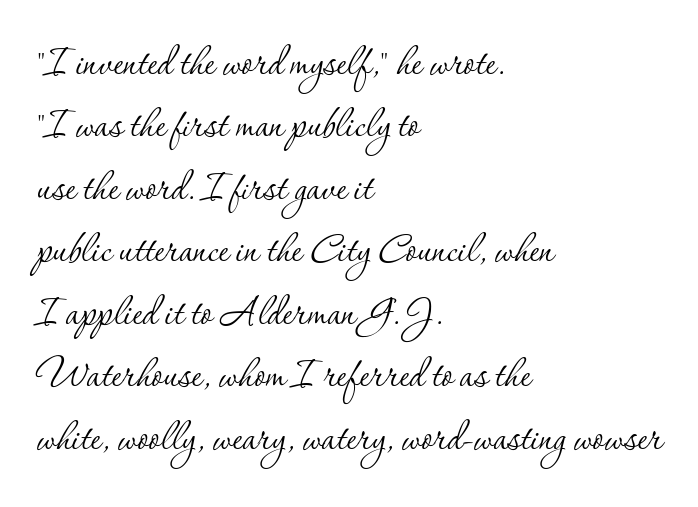
{"serif": "yes", "bold": "no", "weight": "thin", "width": "normal", "stroke_contrast": "low", "x_height": "small", "monospaced": "no", "underline": "no", "align": "left", "line_spacing": "normal", "line_spacing_ratio": 1.25, "letter_spacing": "normal", "letter_spacing_em": 0.0, "glyph_px": 50}
